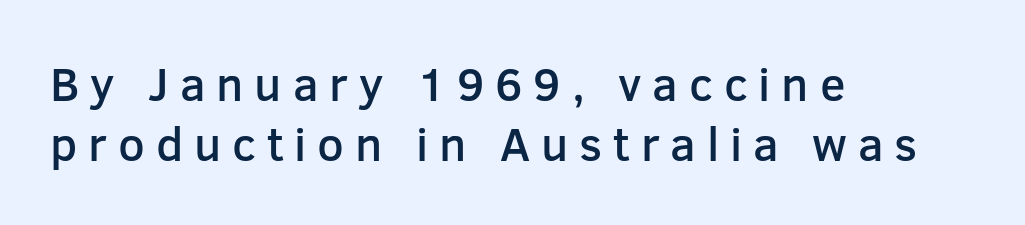
Q: Is the text bold? A: Semi-bold.
Q: Is the text italic (slanted)? A: No, it is upright.
Q: Is the typeface a serif or a sans-serif typeface? A: Sans-serif.
Q: Is the text underlined? A: No.
Q: How is the paragraph aligned? A: Left-aligned.
Q: Is the spacing between letters normal or unusually wide? A: Unusually wide.
Q: Is the spacing between lines tight, normal or loose? A: Normal.
Q: Width (condensed, normal, or wide)? A: Normal.
Q: Stroke contrast? A: Low.
Q: x-height? A: Medium.
Q: Monospaced? A: No.
